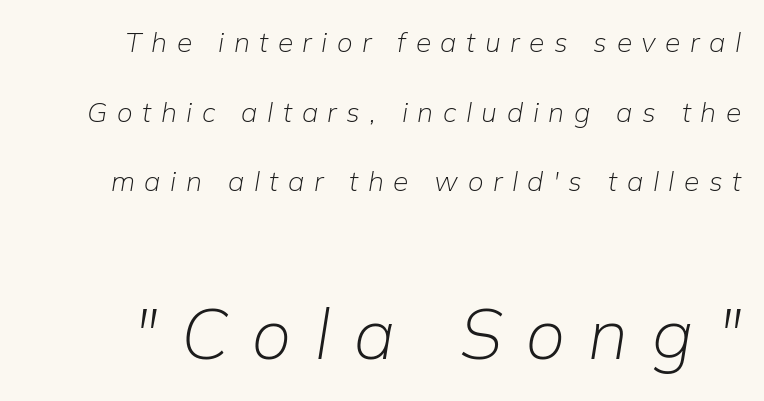
The image shows 70 px light type, italic (leaning right); set loose line spacing (2.49x), unusually wide letter spacing (+0.34 em), not underlined; the second (bottom) block is 2.5x larger; low stroke contrast and a medium x-height.
